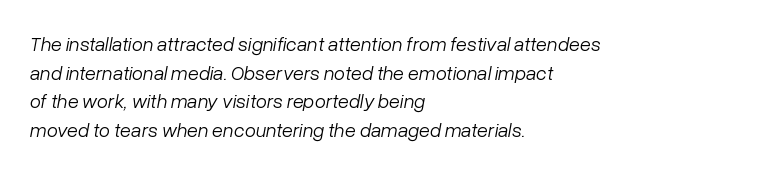
Q: Is the text bold? A: No.
Q: Is the text italic (slanted)? A: Yes, it leans right by about 10 degrees.
Q: Is the text underlined? A: No.
Q: How is the paragraph aligned? A: Left-aligned.
Q: Is the spacing between letters normal or unusually wide? A: Normal.
Q: Is the spacing between lines tight, normal or loose? A: Normal.
